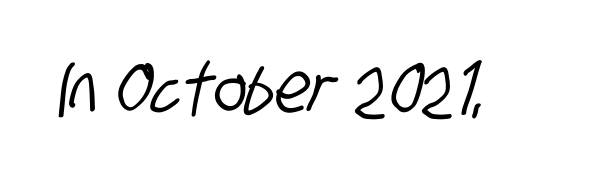
Note: no serifs on the glyphs. This rendering features lettering with no underline. These lines are rendered in a variable-pitch font. Caption: standard tracking, unaltered.
